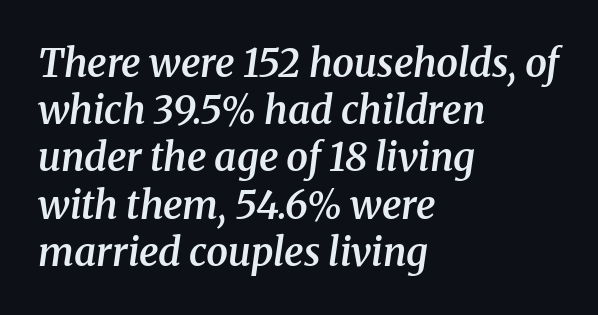
The image shows 39 px semibold serif type, italic (leaning right); set left-aligned, line spacing 1.21x, normal letter spacing, not underlined; medium stroke contrast and a medium x-height.
